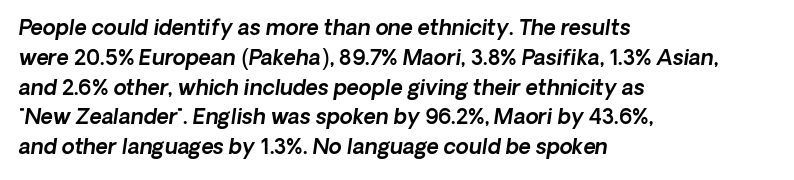
Q: Is the text italic (slanted)? A: Yes, it leans right by about 8 degrees.
Q: Is the text underlined? A: No.
Q: How is the paragraph aligned? A: Left-aligned.
Q: Is the spacing between letters normal or unusually wide? A: Normal.
Q: Is the spacing between lines tight, normal or loose? A: Normal.
